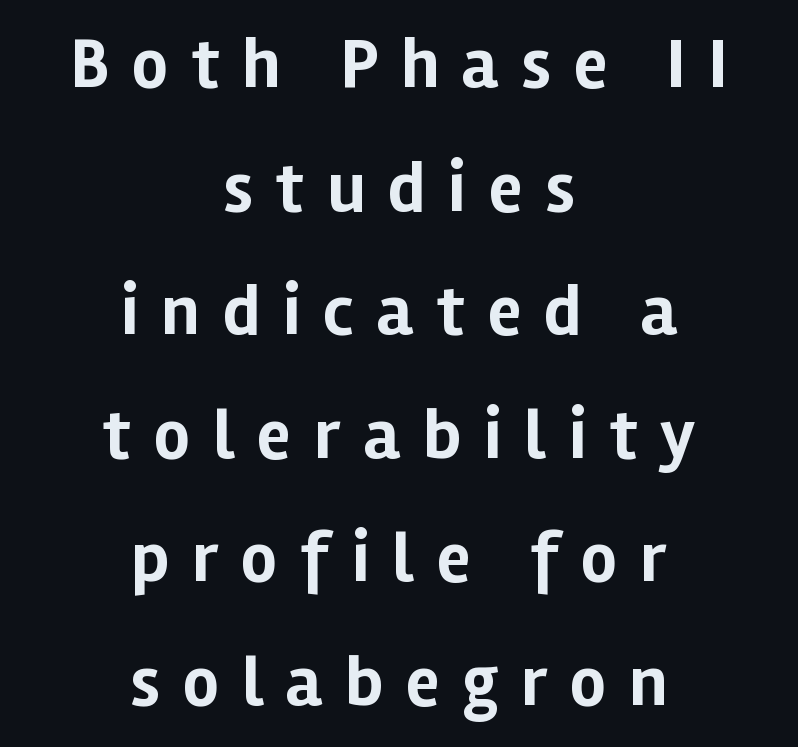
Someone cranked the tracking dial way up on this one. Looks like regular typesetting: each glyph gets only the width it needs. Plenty of ink on the page — the face is bold. Font category for this specimen: sans-serif. No italicization has been applied; the sample stays upright.
